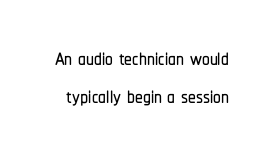
The image shows 31 px condensed sans-serif type, upright; set line spacing 1.21x, normal letter spacing, not underlined; low stroke contrast and a medium x-height.
